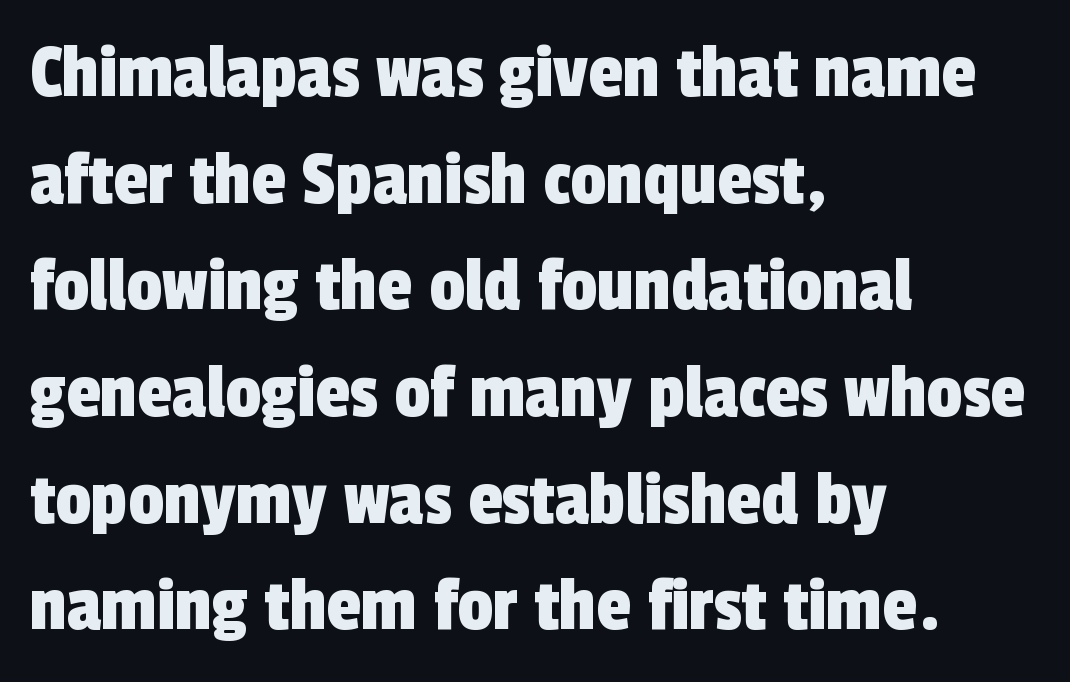
The image shows 79 px condensed sans-serif type; set left-aligned, normal line spacing (1.35x), normal letter spacing, not underlined; a medium x-height.
